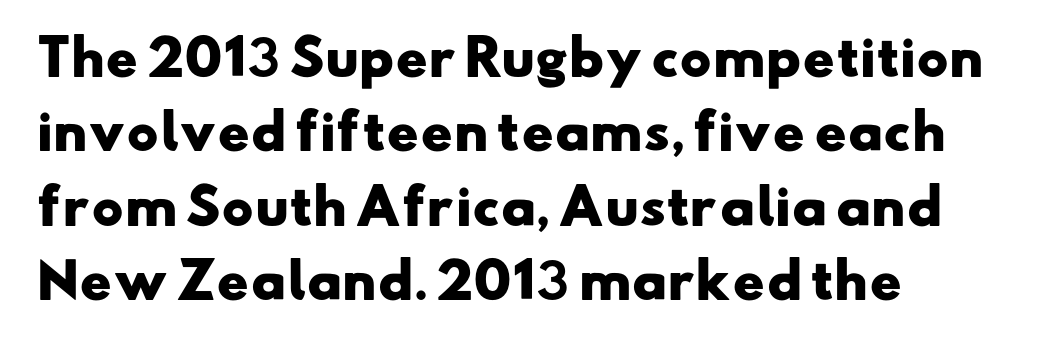
A classic flush-left, rag-right setting is used for this passage. Is this a fixed-width face? No — the glyphs have proportional, varying widths. The passage shown stacks its lines at a standard gap. Between one letter and the next there's only the usual sliver of space.
